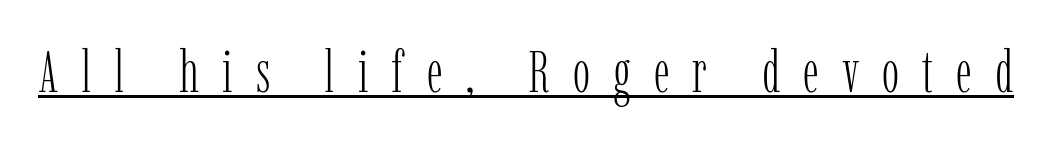
The image shows 58 px light, condensed serif type, upright; set unusually wide letter spacing (+0.4 em), underlined; low stroke contrast and a medium x-height.
